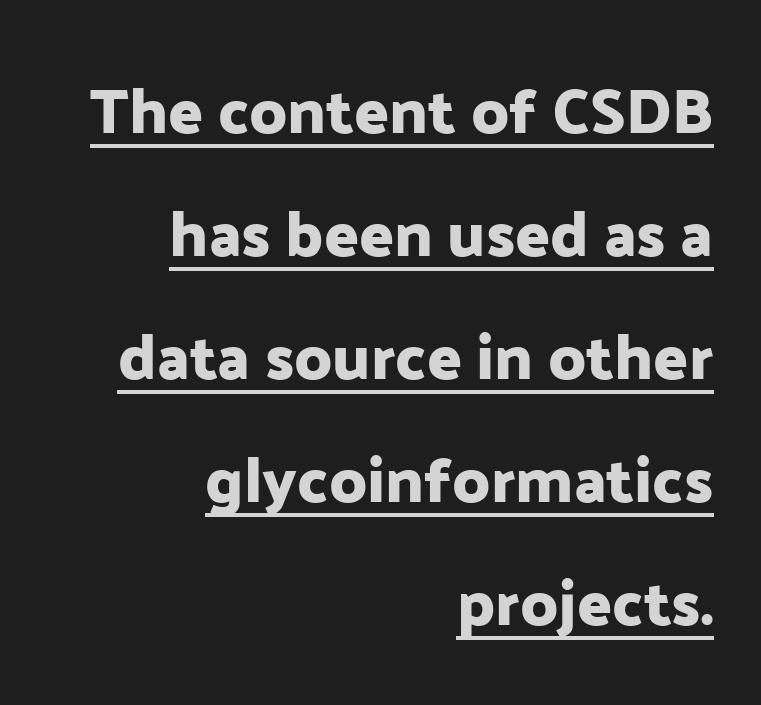
{"serif": "no", "italic": "no", "width": "normal", "stroke_contrast": "low", "x_height": "medium", "monospaced": "no", "underline": "yes", "align": "right", "line_spacing": "loose", "line_spacing_ratio": 1.92, "letter_spacing": "normal", "letter_spacing_em": 0.0, "glyph_px": 64}
